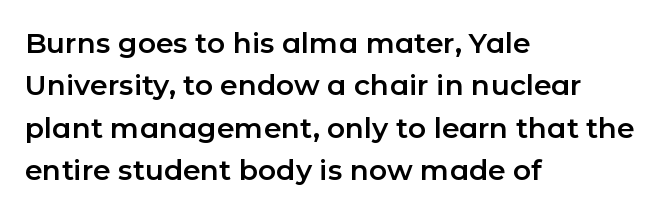
The image shows 28 px sans-serif type, upright; set left-aligned, normal line spacing (1.51x), normal letter spacing, not underlined; low stroke contrast and a medium x-height.
